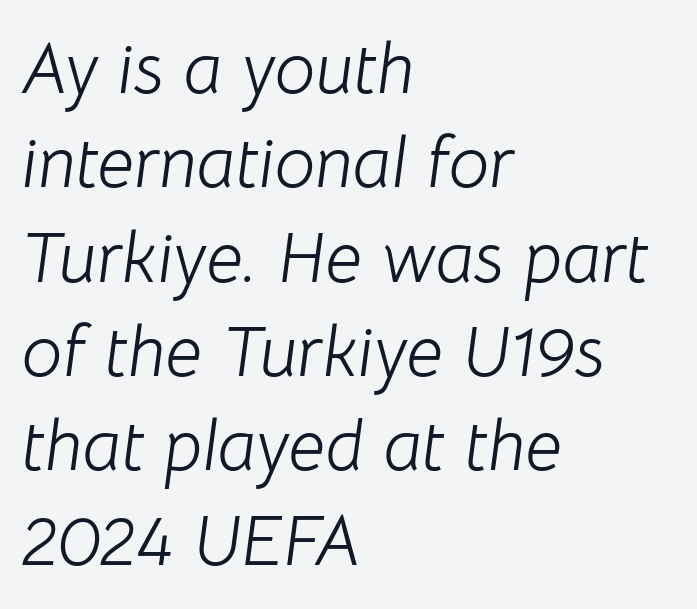
Here the glyphs are tracked normally, forming tight word shapes. The rendering uses a moderate line-height, typical for paragraphs. Rendered with sloped, italic letterforms. The weight would be labelled regular, book, light, or lighter still. Each line starts at the same left margin while the right side varies.
